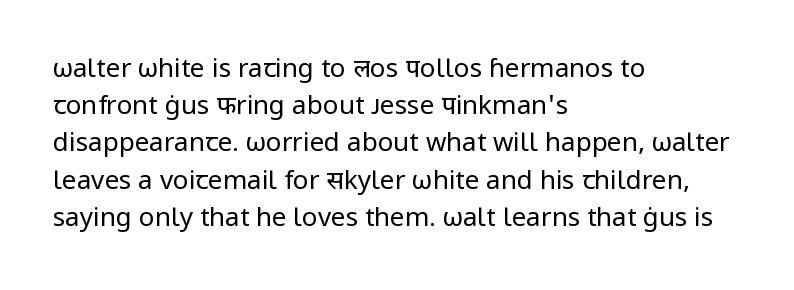
{"italic": "no", "bold": "no", "underline": "no", "align": "left", "line_spacing": "normal", "line_spacing_ratio": 1.43, "letter_spacing": "normal", "letter_spacing_em": 0.0, "glyph_px": 26}
